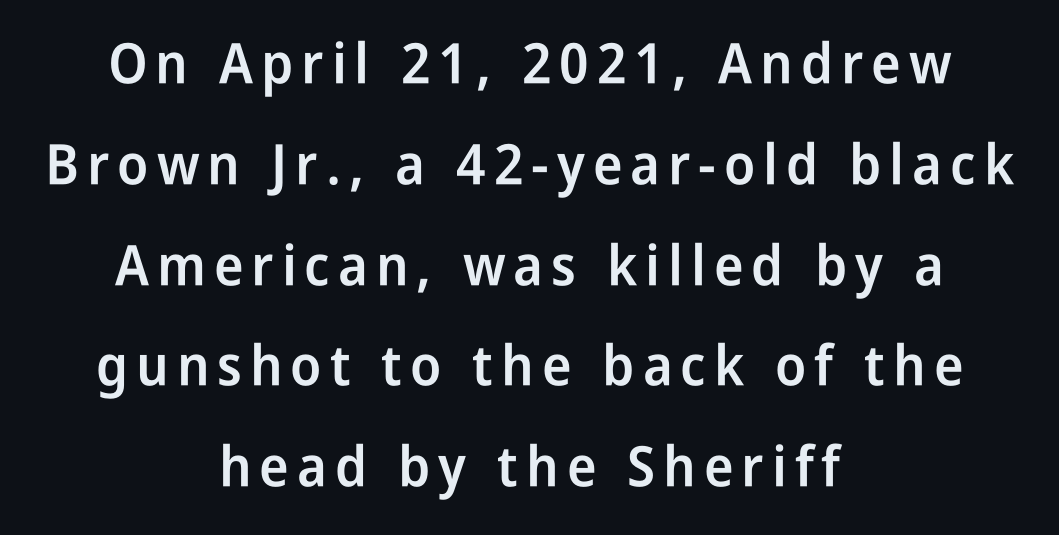
The image shows 56 px semibold, condensed sans-serif type, upright; set centered, line spacing 1.8x, not underlined; low stroke contrast and a medium x-height.
